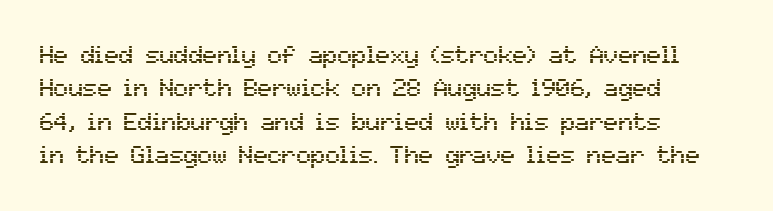
Style check: upright. Bare-footed words on every line. The passage shown has conventional tracking throughout. If you measured baseline to baseline, you'd find a middling distance. A student would call this left alignment; a typographer would say flush left, rag right.
